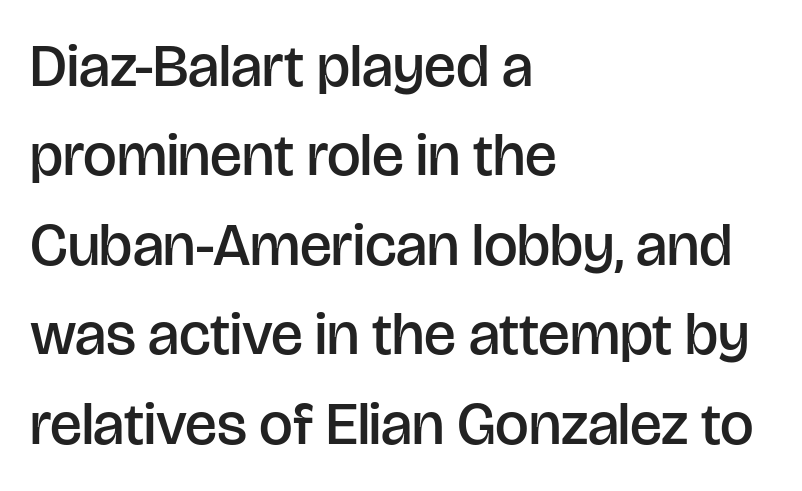
{"serif": "no", "italic": "no", "bold": "semi", "weight": "semibold", "width": "normal", "stroke_contrast": "low", "x_height": "large", "monospaced": "no", "underline": "no", "align": "left", "line_spacing": "normal", "line_spacing_ratio": 1.49, "letter_spacing": "normal", "letter_spacing_em": 0.0, "glyph_px": 60}
